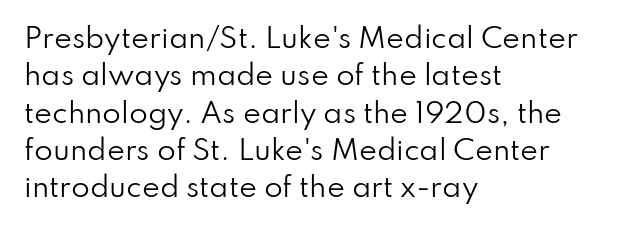
Q: Is the text bold? A: No.
Q: Is the text italic (slanted)? A: No, it is upright.
Q: Is the text underlined? A: No.
Q: How is the paragraph aligned? A: Left-aligned.
Q: Is the spacing between letters normal or unusually wide? A: Normal.
Q: Is the spacing between lines tight, normal or loose? A: Normal.
